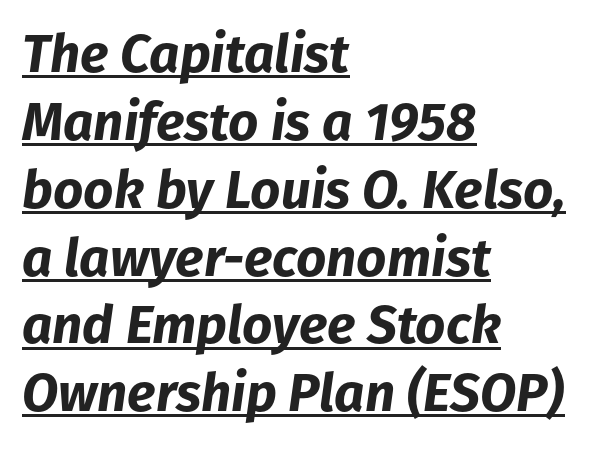
{"italic": "yes", "lean": "right", "slant_degrees": 8, "bold": "yes", "weight": "bold", "width": "normal", "stroke_contrast": "low", "x_height": "medium", "monospaced": "no", "underline": "yes", "align": "left", "line_spacing": "normal", "line_spacing_ratio": 1.28, "letter_spacing": "normal", "letter_spacing_em": 0.0, "glyph_px": 53}
